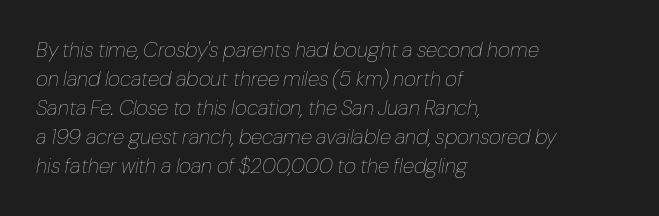
The image shows 21 px text type, italic (leaning right); set left-aligned, normal line spacing (1.38x), normal letter spacing, not underlined.
